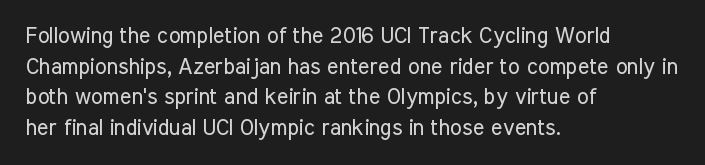
The image shows 22 px text type, upright; set left-aligned, normal line spacing (1.39x), normal letter spacing, not underlined.
